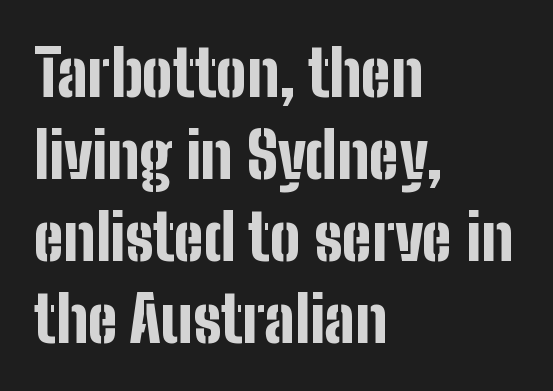
A typesetter would call this zero additional tracking. The typeface chosen for these lines omits serifs. The letters advance in unequal steps, a hallmark of proportional type. Interline gaps are of average width in this sample. Casual observation: everything's shoved over to the left. Do the letters lean? They stand straight.
